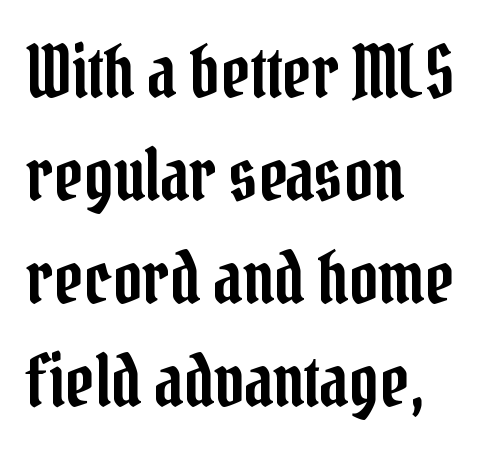
{"serif": "yes", "italic": "no", "width": "condensed", "stroke_contrast": "low", "x_height": "medium", "monospaced": "no", "underline": "no", "align": "left", "line_spacing": "normal", "line_spacing_ratio": 1.45, "letter_spacing": "normal", "letter_spacing_em": 0.0, "glyph_px": 71}
